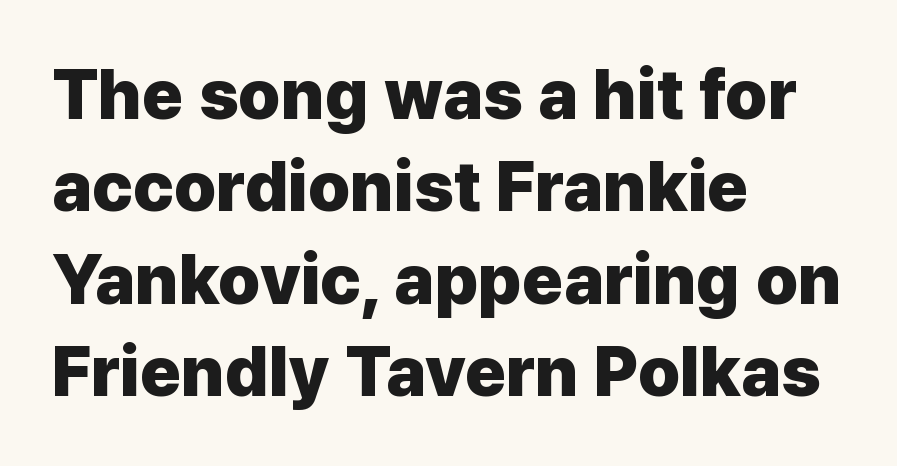
Regular leading. The tracking reads as untouched default to a designer's eye. A typesetter would mark this as roman, not italic. The passage shown is typed in a proportional face where columns would drift. Notice how thick the strokes are: this is what a full bold looks like. Beneath every word, the page is bare.
